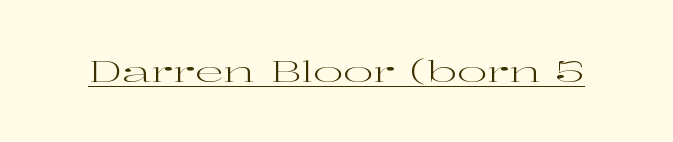
{"serif": "yes", "italic": "no", "bold": "no", "weight": "regular", "width": "wide", "stroke_contrast": "high", "x_height": "medium", "monospaced": "no", "underline": "yes", "letter_spacing": "normal", "letter_spacing_em": 0.0, "glyph_px": 29}
